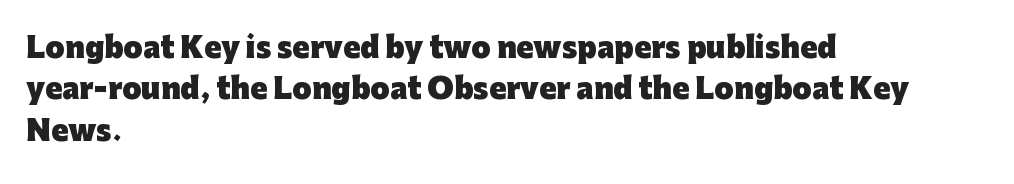
Each row of text sits above clean, open space. Alignment: flush left. Reading down the column, the eye jumps a familiar distance to each next line. Weight check: bold — yes, fully. Typographically, this falls in the sans-serif category.
